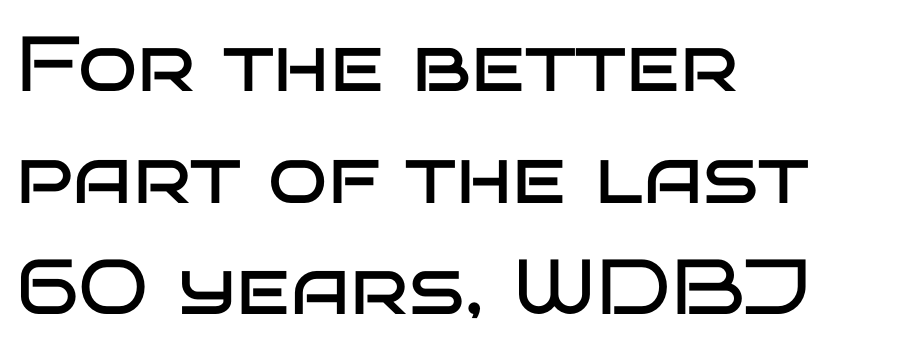
Type style note: lacks serifs. Unbolded letterforms with no extra heft. The passage shown is typed in a proportional face where columns would drift. The letters sit at their default tracking, neither squeezed nor spread. Ordinary non-slanted type is in use.
